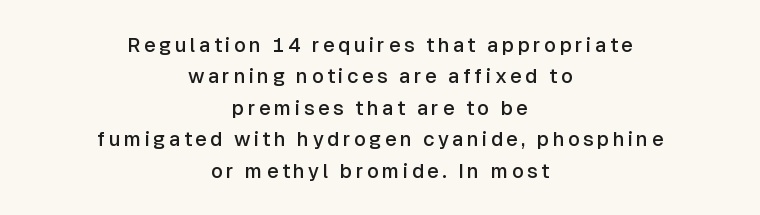
Q: Is the text bold? A: Semi-bold.
Q: Is the text italic (slanted)? A: No, it is upright.
Q: Is the text underlined? A: No.
Q: How is the paragraph aligned? A: Centered.
Q: Is the spacing between lines tight, normal or loose? A: Normal.
